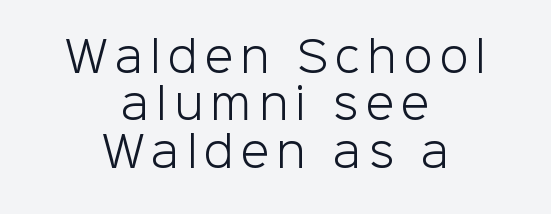
Ascenders rise straight up at ninety degrees. A typesetter would call this leading minimal, almost set solid. Nope, no serifs anywhere on these letters. Each stroke keeps to a modest, everyday thickness or less. Think of a printed novel: that variable character pitch is what you see here.
